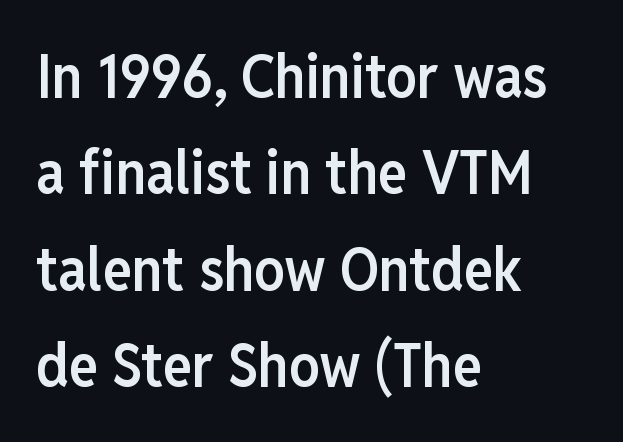
{"serif": "no", "italic": "no", "bold": "semi", "weight": "semibold", "width": "condensed", "stroke_contrast": "low", "x_height": "medium", "monospaced": "no", "underline": "no", "align": "left", "line_spacing": "normal", "line_spacing_ratio": 1.58, "letter_spacing": "normal", "letter_spacing_em": 0.0, "glyph_px": 61}
